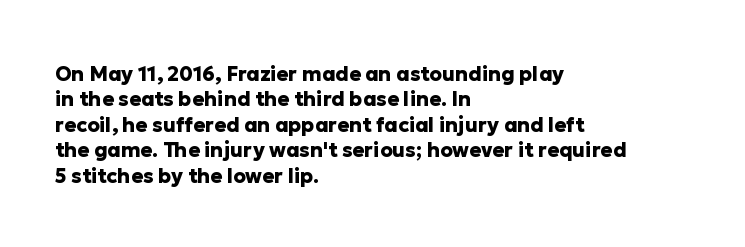
Q: Is the text bold? A: Yes.
Q: Is the text italic (slanted)? A: No, it is upright.
Q: Is the text underlined? A: No.
Q: How is the paragraph aligned? A: Left-aligned.
Q: Is the spacing between letters normal or unusually wide? A: Normal.
Q: Is the spacing between lines tight, normal or loose? A: Normal.
